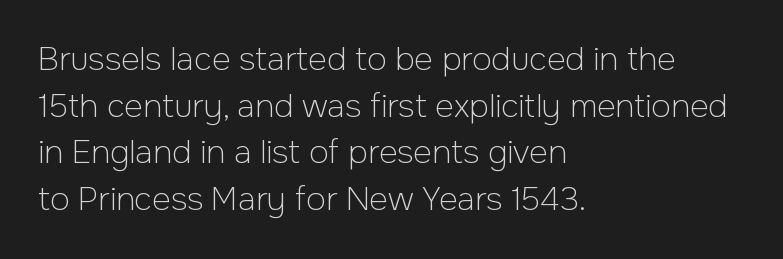
Q: Is the text bold? A: No.
Q: Is the text italic (slanted)? A: No, it is upright.
Q: Is the typeface a serif or a sans-serif typeface? A: Sans-serif.
Q: Is the text underlined? A: No.
Q: How is the paragraph aligned? A: Left-aligned.
Q: Is the spacing between letters normal or unusually wide? A: Normal.
Q: Is the spacing between lines tight, normal or loose? A: Normal.
Q: Width (condensed, normal, or wide)? A: Normal.
Q: Stroke contrast? A: Low.
Q: x-height? A: Medium.
Q: Monospaced? A: No.
